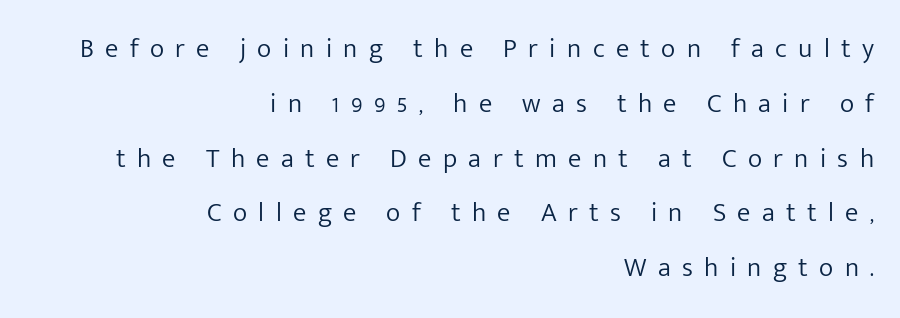
{"italic": "no", "bold": "no", "underline": "no", "align": "right", "line_spacing": "loose", "line_spacing_ratio": 2.03, "letter_spacing": "wide", "letter_spacing_em": 0.42, "glyph_px": 27}
